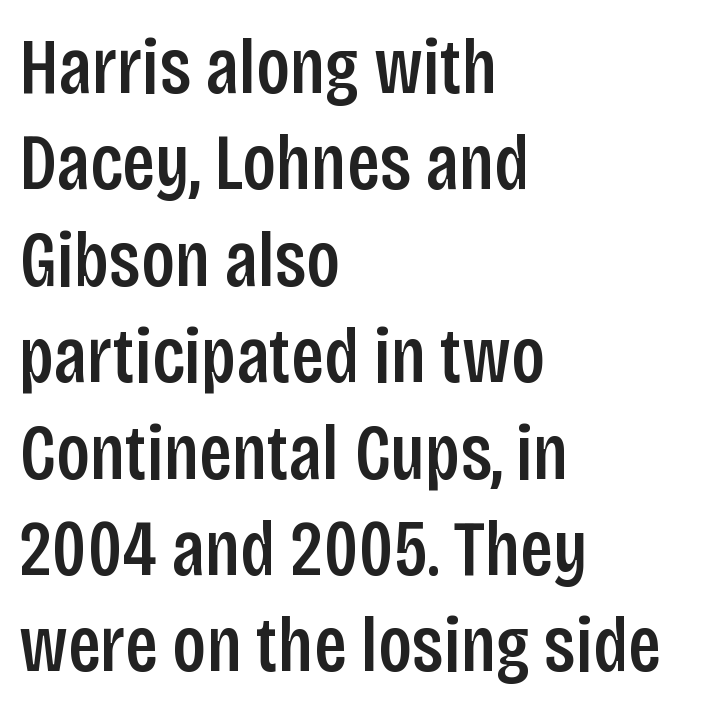
The image shows 79 px condensed sans-serif type, upright; set left-aligned, line spacing 1.22x, normal letter spacing, not underlined; low stroke contrast and a large x-height.
